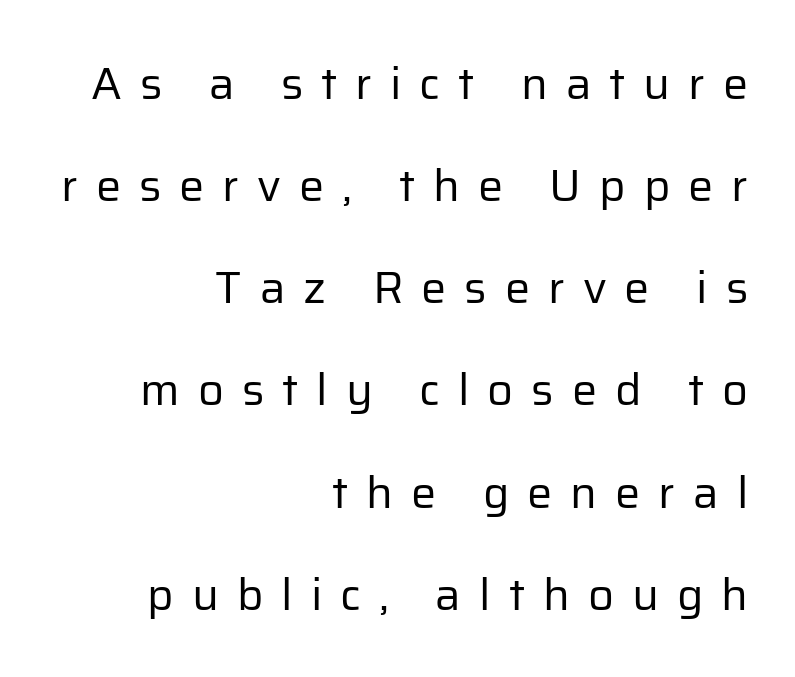
{"serif": "no", "italic": "no", "bold": "no", "weight": "regular", "width": "normal", "stroke_contrast": "low", "x_height": "medium", "monospaced": "no", "underline": "no", "align": "right", "line_spacing": "loose", "line_spacing_ratio": 2.27, "letter_spacing": "wide", "letter_spacing_em": 0.4, "glyph_px": 45}
